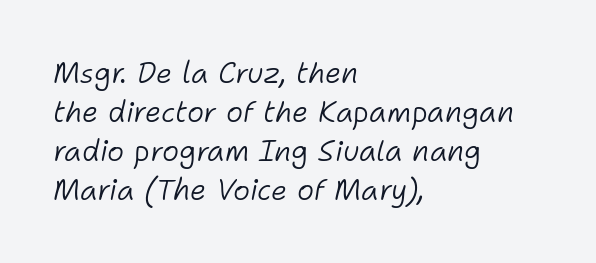
The image shows 29 px light type, italic (leaning right); set left-aligned, normal line spacing (1.34x), normal letter spacing, not underlined; low stroke contrast and a medium x-height.
